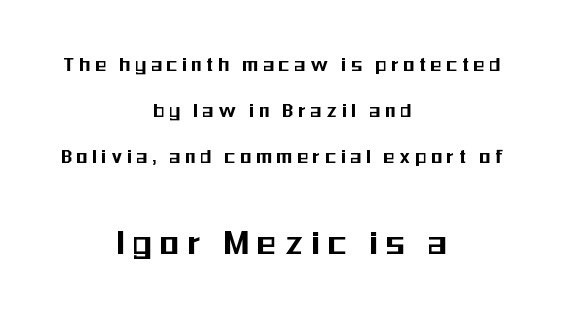
The image shows 38 px condensed sans-serif type, upright; set centered, loose line spacing (2.09x), unusually wide letter spacing (+0.24 em), not underlined; the second (bottom) block is 1.73x larger; medium stroke contrast and a medium x-height.
